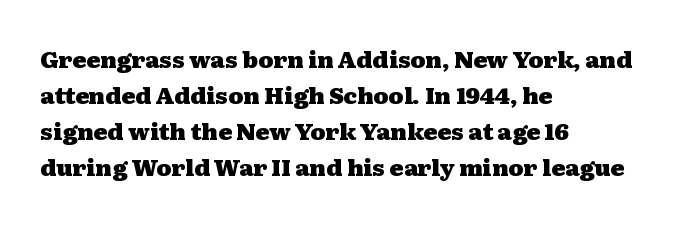
Q: Is the text bold? A: Yes.
Q: Is the text italic (slanted)? A: No, it is upright.
Q: Is the text underlined? A: No.
Q: How is the paragraph aligned? A: Left-aligned.
Q: Is the spacing between letters normal or unusually wide? A: Normal.
Q: Is the spacing between lines tight, normal or loose? A: Normal.
